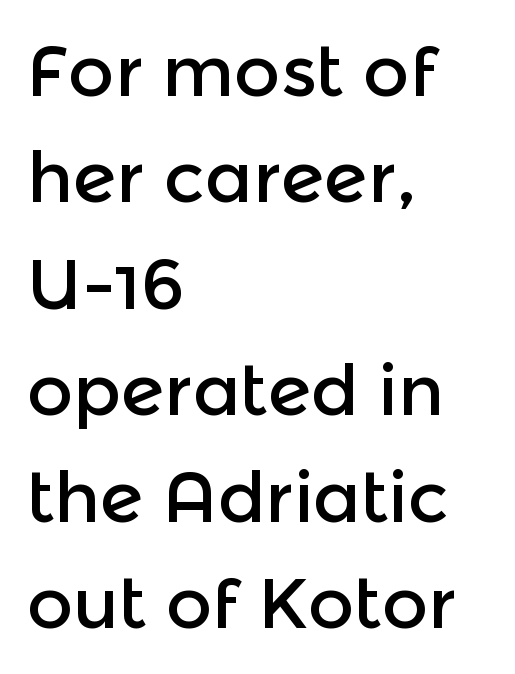
Q: Is the text italic (slanted)? A: No, it is upright.
Q: Is the typeface a serif or a sans-serif typeface? A: Sans-serif.
Q: Is the text underlined? A: No.
Q: How is the paragraph aligned? A: Left-aligned.
Q: Is the spacing between letters normal or unusually wide? A: Normal.
Q: Is the spacing between lines tight, normal or loose? A: Normal.
Q: Width (condensed, normal, or wide)? A: Normal.
Q: x-height? A: Medium.
Q: Monospaced? A: No.
